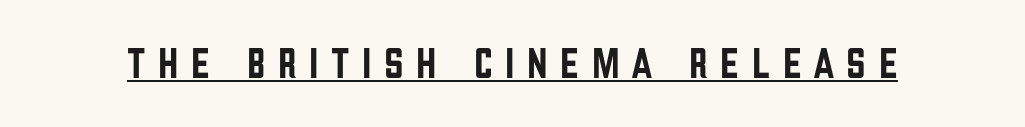
{"serif": "no", "italic": "no", "width": "condensed", "stroke_contrast": "low", "x_height": "large", "monospaced": "no", "underline": "yes", "letter_spacing": "wide", "letter_spacing_em": 0.29, "glyph_px": 43}
